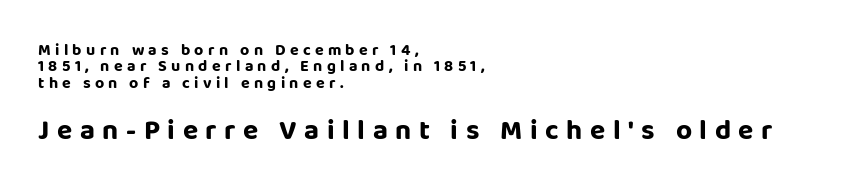
The image shows 28 px bold sans-serif type, upright; set left-aligned, tight line spacing (1.02x), unusually wide letter spacing (+0.27 em), not underlined; the second (bottom) block is 1.75x larger; low stroke contrast and a large x-height.
